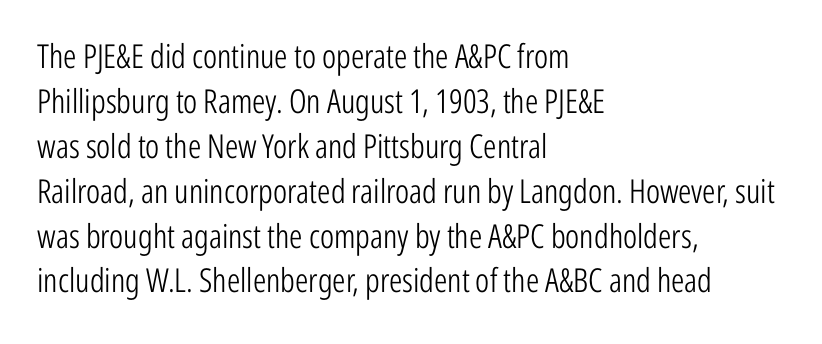
Notice how the stems are strictly vertical — no italics here. These lines are set flush left with a ragged right edge. A sans-serif font was chosen for this passage. How would I describe the line gaps? Plain and ordinary. Clear beneath every line of the passage.
